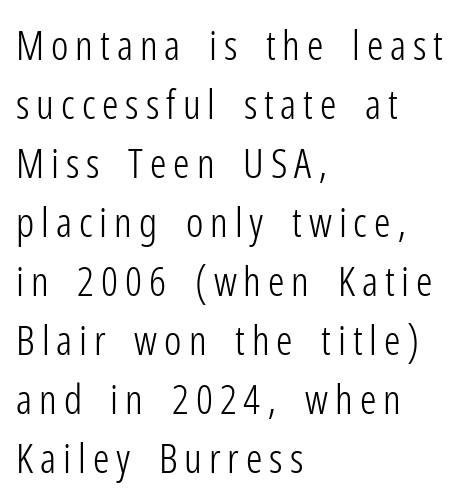
{"serif": "no", "italic": "no", "bold": "no", "weight": "light", "width": "condensed", "stroke_contrast": "low", "x_height": "medium", "monospaced": "no", "underline": "no", "align": "left", "line_spacing": "normal", "line_spacing_ratio": 1.44, "glyph_px": 41}
